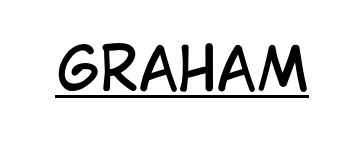
The image shows 60 px regular-weight, condensed sans-serif type, upright; set normal letter spacing, underlined; low stroke contrast and a large x-height.
